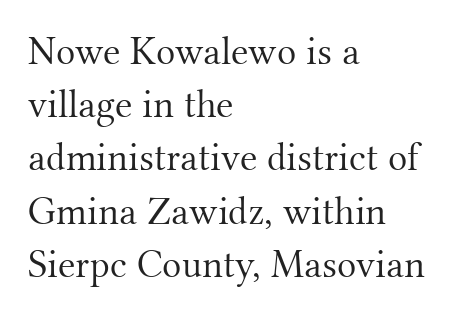
Is this a fixed-width face? No — the glyphs have proportional, varying widths. The space between consecutive lines is moderate. The gap between lines stays unmarked. Words appear dense and cohesive because spacing is normal. Are there feet on the stems? There are — it's a serif. Stroke mass is kept to a normal reading level or below.
